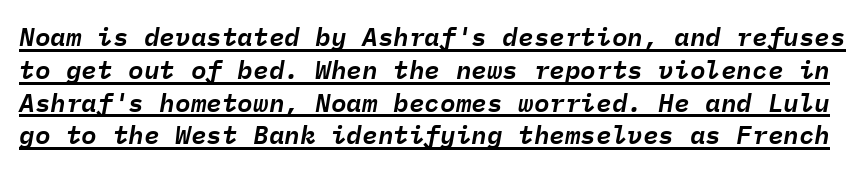
{"italic": "yes", "lean": "right", "slant_degrees": 9, "underline": "yes", "line_spacing": "normal", "line_spacing_ratio": 1.26, "letter_spacing": "normal", "letter_spacing_em": 0.0, "glyph_px": 26}
